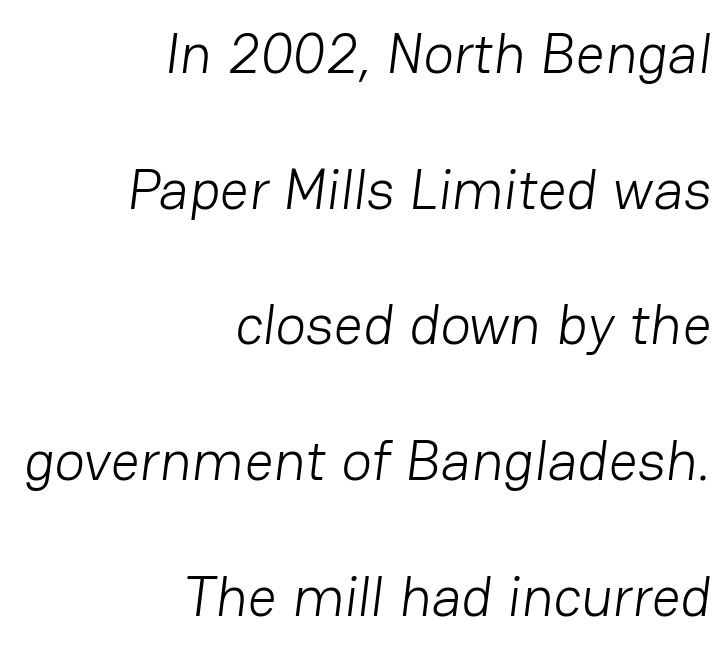
Q: Is the text bold? A: No.
Q: Is the typeface a serif or a sans-serif typeface? A: Sans-serif.
Q: Is the text underlined? A: No.
Q: How is the paragraph aligned? A: Right-aligned.
Q: Is the spacing between letters normal or unusually wide? A: Normal.
Q: Is the spacing between lines tight, normal or loose? A: Loose.
Q: Width (condensed, normal, or wide)? A: Normal.
Q: Stroke contrast? A: Low.
Q: x-height? A: Medium.
Q: Monospaced? A: No.
